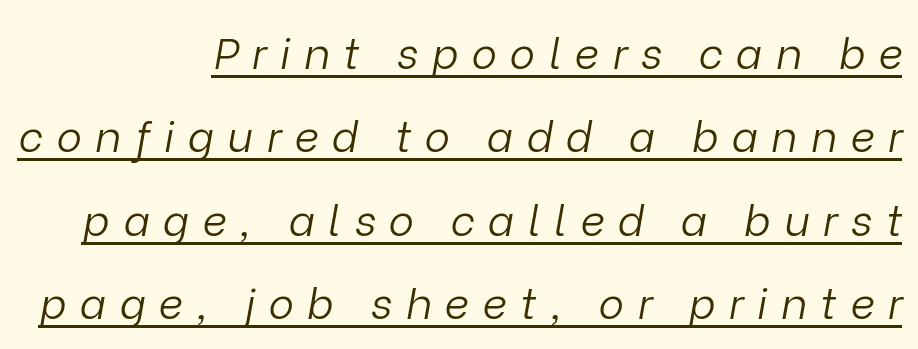
Q: Is the text bold? A: No.
Q: Is the text italic (slanted)? A: Yes, it leans right by about 9 degrees.
Q: Is the text underlined? A: Yes.
Q: How is the paragraph aligned? A: Right-aligned.
Q: Is the spacing between letters normal or unusually wide? A: Unusually wide.
Q: Is the spacing between lines tight, normal or loose? A: Loose.
Q: Width (condensed, normal, or wide)? A: Normal.
Q: Stroke contrast? A: Low.
Q: x-height? A: Medium.
Q: Monospaced? A: No.
